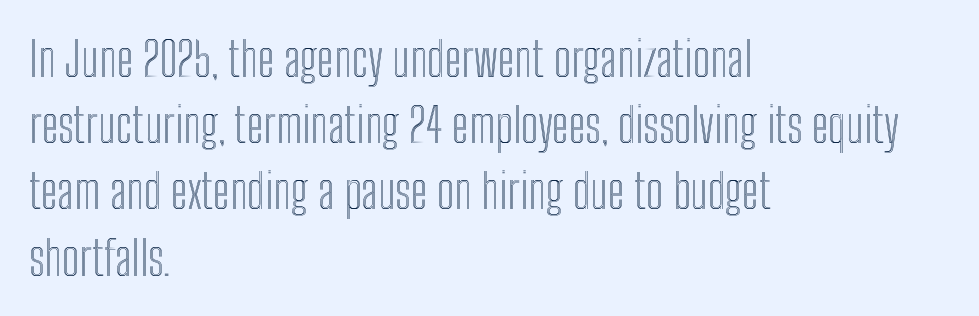
{"italic": "no", "width": "condensed", "x_height": "medium", "monospaced": "no", "underline": "no", "align": "left", "line_spacing": "normal", "line_spacing_ratio": 1.38, "letter_spacing": "normal", "letter_spacing_em": 0.0, "glyph_px": 48}
